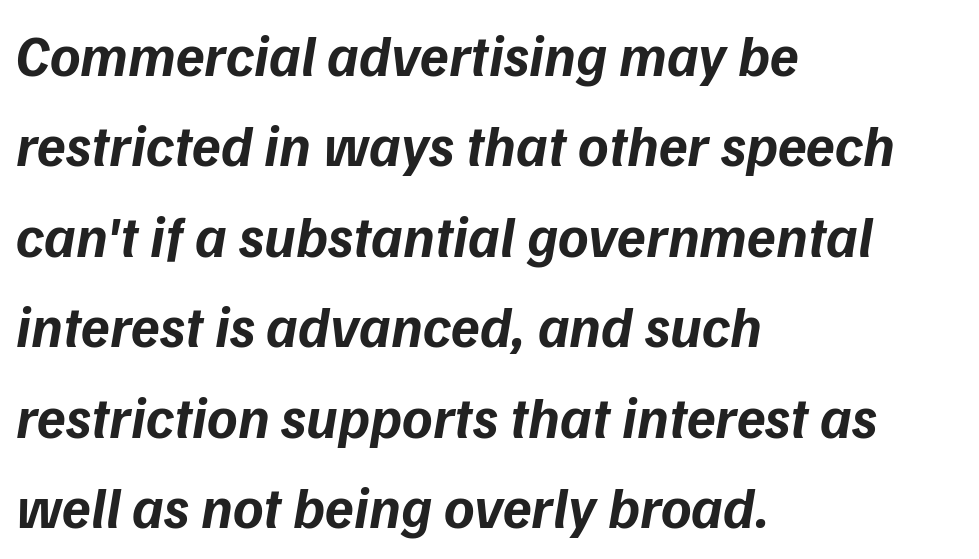
The image shows 58 px bold sans-serif type; set left-aligned, normal line spacing (1.56x), normal letter spacing, not underlined; low stroke contrast and a medium x-height.
